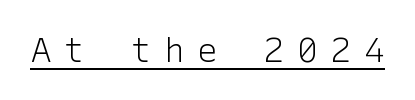
Spacing between characters has been opened up far beyond the box default. A sans-serif font was chosen for this passage. Does a line run under the words? Yes, clearly. The strokes are not fattened; the text isn't bold.
